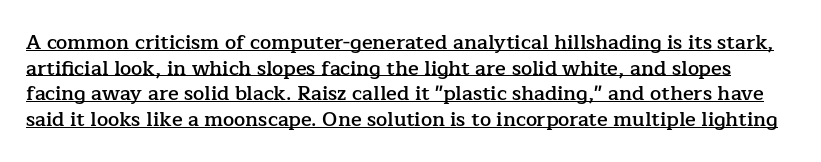
The image shows 20 px text type, upright; set normal line spacing (1.28x), normal letter spacing, underlined.
